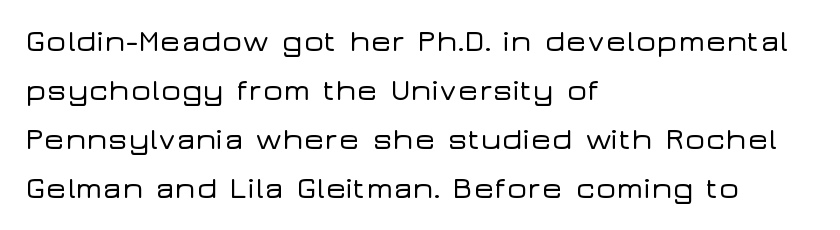
The image shows 31 px wide sans-serif type, upright; set left-aligned, normal line spacing (1.58x), normal letter spacing, not underlined; low stroke contrast and a medium x-height.
